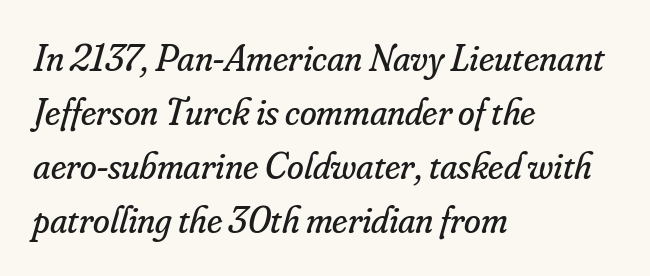
The image shows 38 px regular-weight serif type, italic (leaning right); set left-aligned, normal line spacing (1.42x), normal letter spacing, not underlined; low stroke contrast and a small x-height.
